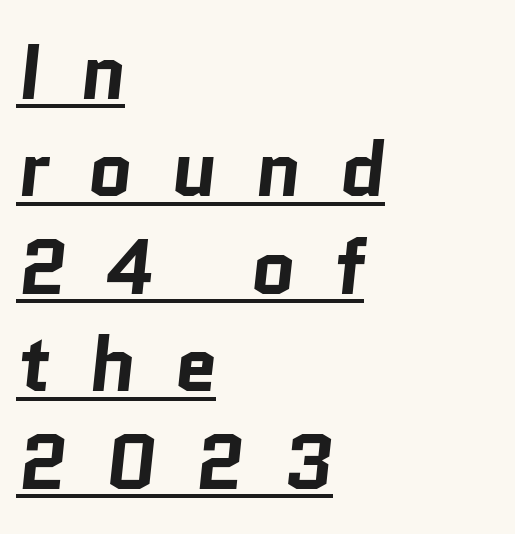
{"serif": "no", "bold": "yes", "weight": "bold", "width": "normal", "stroke_contrast": "low", "x_height": "medium", "monospaced": "no", "underline": "yes", "align": "left", "line_spacing": "normal", "line_spacing_ratio": 1.25, "letter_spacing": "wide", "letter_spacing_em": 0.48, "glyph_px": 78}
